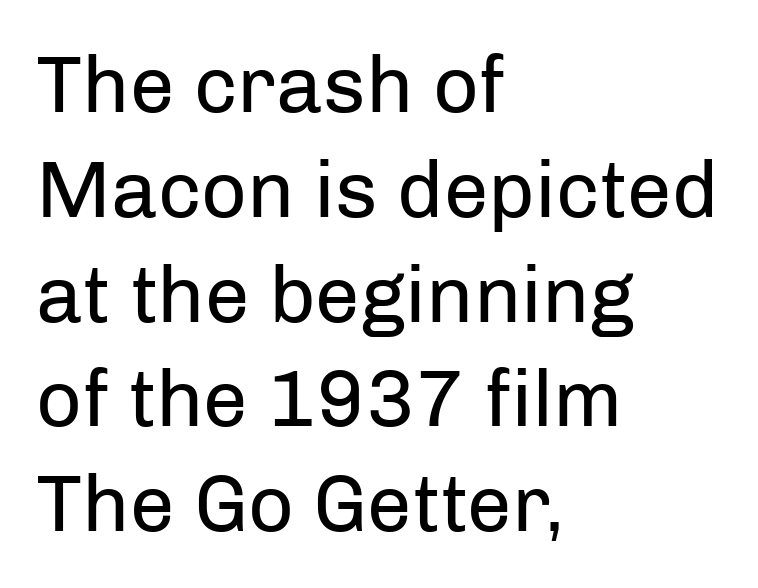
Q: Is the text bold? A: No.
Q: Is the text italic (slanted)? A: No, it is upright.
Q: Is the typeface a serif or a sans-serif typeface? A: Sans-serif.
Q: Is the text underlined? A: No.
Q: How is the paragraph aligned? A: Left-aligned.
Q: Is the spacing between letters normal or unusually wide? A: Normal.
Q: Is the spacing between lines tight, normal or loose? A: Normal.
Q: Width (condensed, normal, or wide)? A: Normal.
Q: Stroke contrast? A: Low.
Q: x-height? A: Medium.
Q: Monospaced? A: No.
